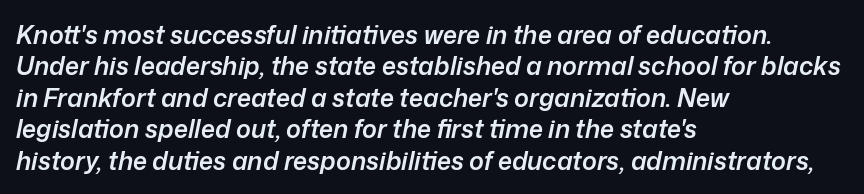
Decoration check: the copy has no underline. Each line starts at the same left margin while the right side varies. The passage shown leans; its letterforms are oblique. This sample uses plain, unmodified letter spacing. How would I describe the line gaps? Plain and ordinary. Compared with an ordinary text face, these strokes are moderately heavier — a semibold.
